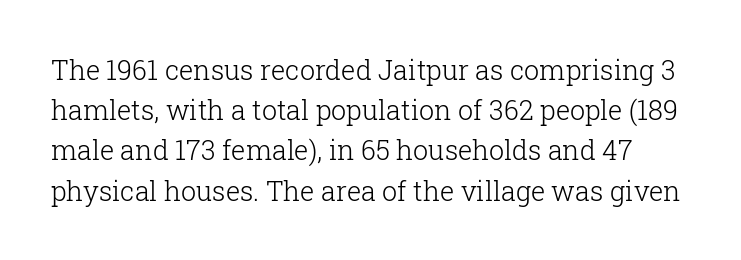
The image shows 27 px text type, upright; set normal line spacing (1.49x), normal letter spacing, not underlined.
